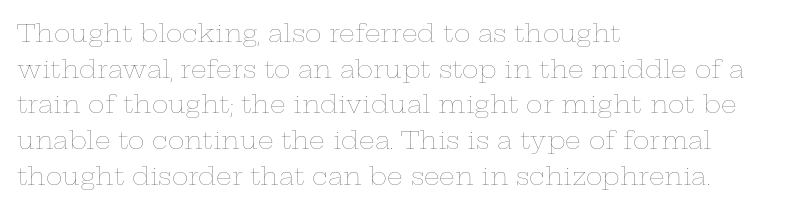
The image shows 25 px text type, upright; set left-aligned, normal line spacing (1.43x), normal letter spacing, not underlined.
